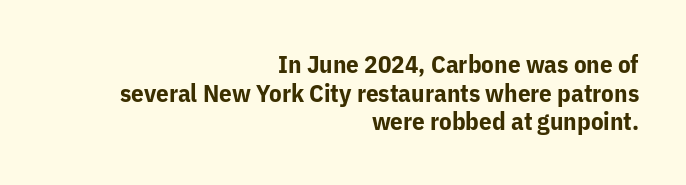
The image shows 25 px bold type, upright; set right-aligned, tight line spacing (1.15x), normal letter spacing, not underlined.
